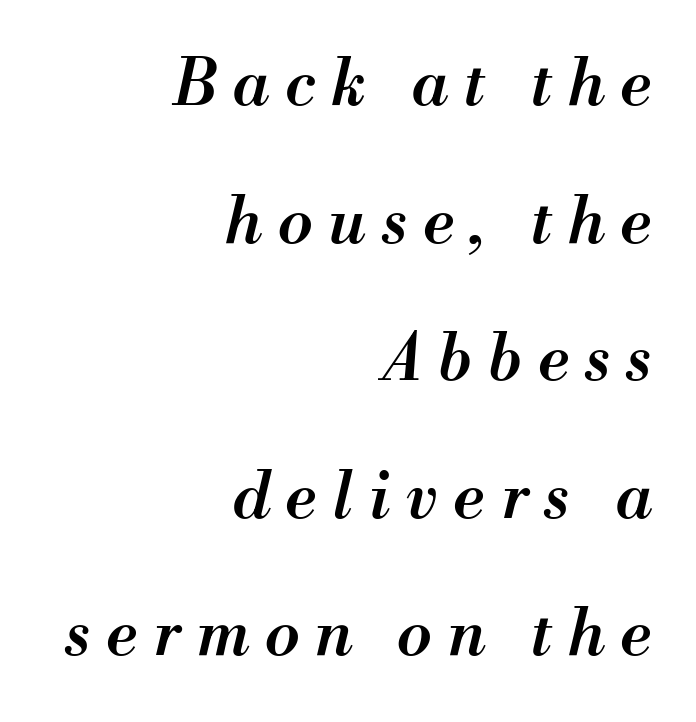
{"italic": "yes", "lean": "right", "slant_degrees": 13, "bold": "semi", "weight": "semibold", "width": "normal", "stroke_contrast": "medium", "x_height": "small", "monospaced": "no", "underline": "no", "align": "right", "line_spacing": "loose", "line_spacing_ratio": 2.15, "letter_spacing": "wide", "letter_spacing_em": 0.25, "glyph_px": 64}
